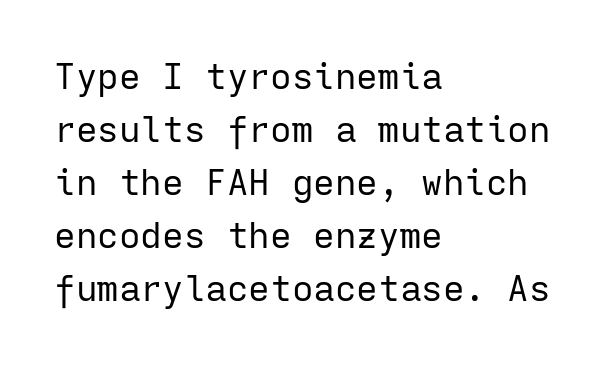
Every stem runs plumb, perpendicular to the baseline. Between one letter and the next there's only the usual sliver of space. The space directly below the letters is spotless. Horizontal alignment here is leftward, the default for most running prose. Regarding serifs, this sample does without them.
